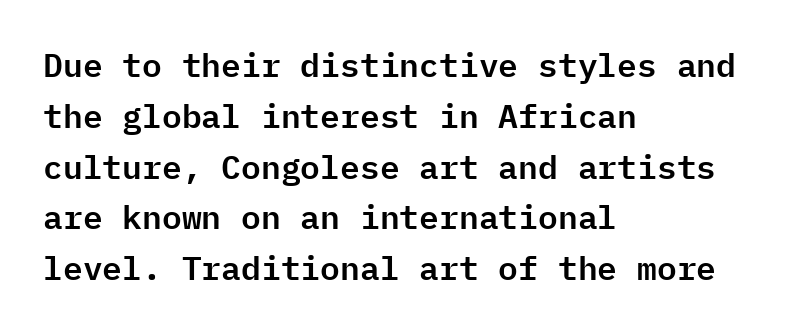
The image shows 33 px sans-serif type, upright, monospaced; set left-aligned, normal line spacing (1.54x), normal letter spacing, not underlined; low stroke contrast and a medium x-height.
